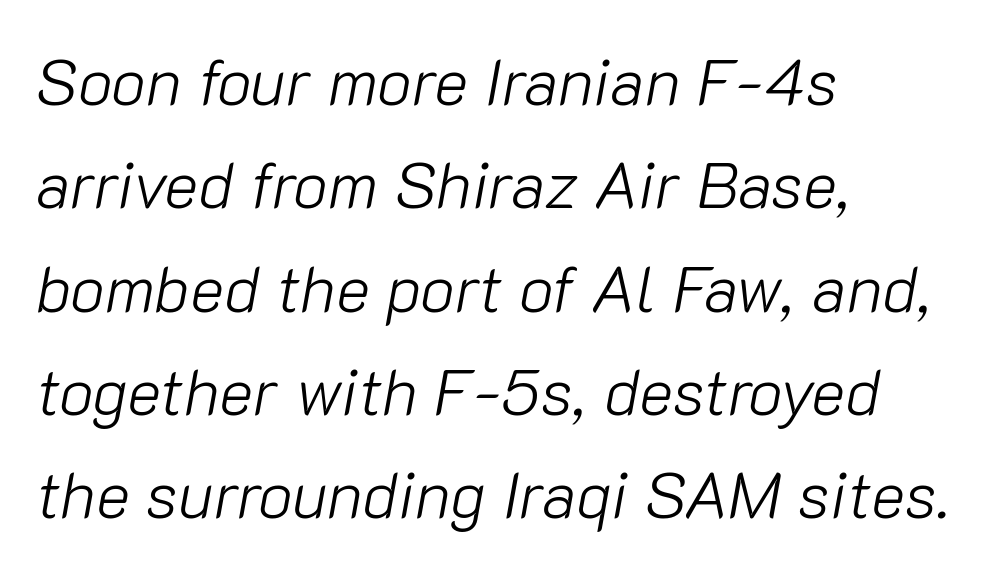
Just letters on the line, the space beneath them empty. The line-height multiplier appears to be the usual default. Each letter keeps its own natural width here, so spacing adapts to shape. The typesetter chose a ragged-right arrangement here. The type is set solid horizontally, with unmodified tracking. The font's italic variant was chosen for this text.
